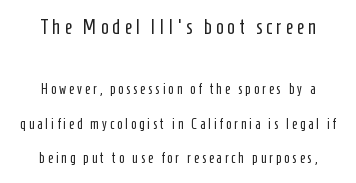
The image shows 20 px text type, upright; set loose line spacing (2.46x), unusually wide letter spacing (+0.21 em), not underlined; the first (top) block is 1.43x larger.
